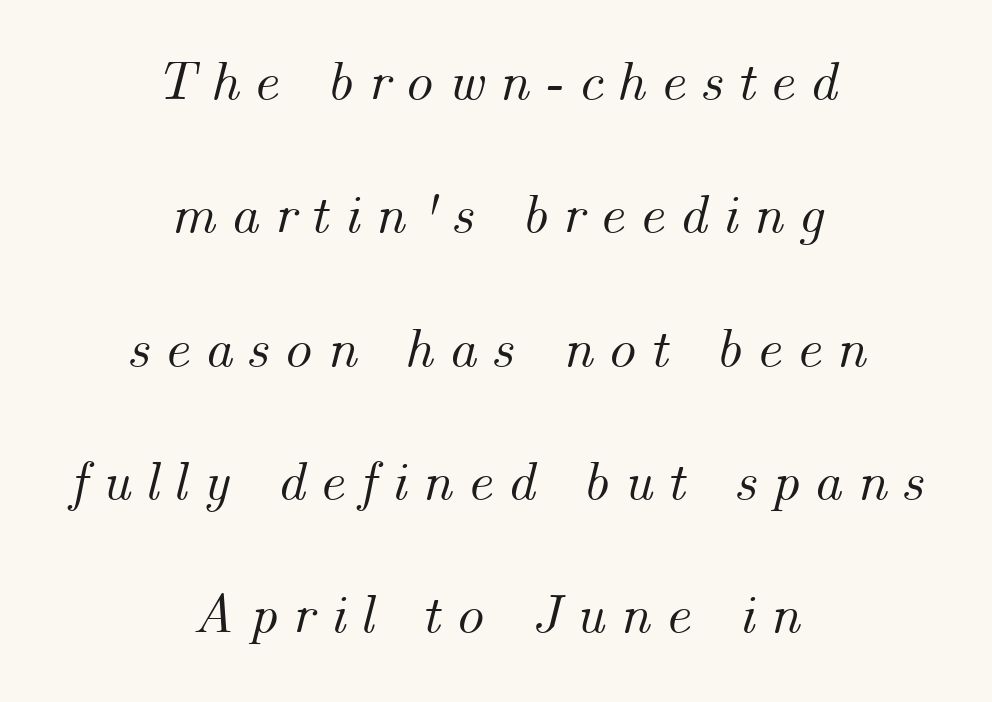
Q: Is the text italic (slanted)? A: Yes, it leans right by about 14 degrees.
Q: Is the text underlined? A: No.
Q: How is the paragraph aligned? A: Centered.
Q: Is the spacing between letters normal or unusually wide? A: Unusually wide.
Q: Is the spacing between lines tight, normal or loose? A: Loose.
Q: Width (condensed, normal, or wide)? A: Normal.
Q: Stroke contrast? A: Medium.
Q: x-height? A: Small.
Q: Monospaced? A: No.
